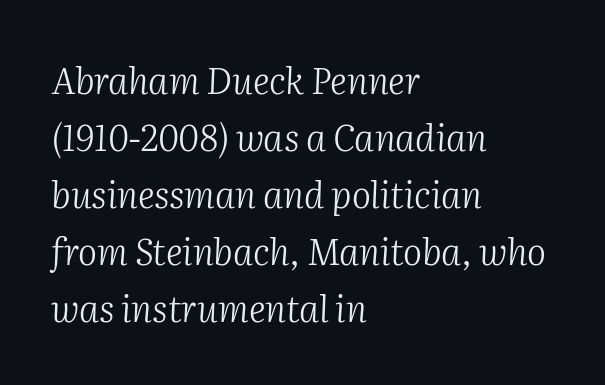
The image shows 36 px light serif type, italic (leaning right); set left-aligned, normal line spacing (1.58x), normal letter spacing, not underlined; medium stroke contrast and a medium x-height.
